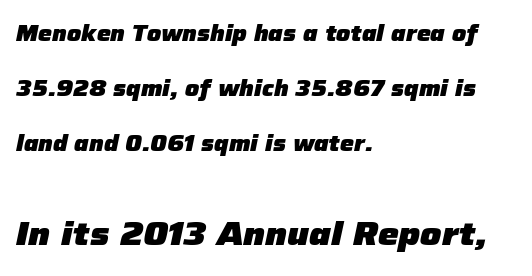
The paragraph has a hard left edge and a soft right edge. Descenders hang freely into open space. The designer gave the closing block more size than the opening block. The typesetting leans heavy: a genuine bold. You could not count columns in this text — the font is proportionally spaced. Letter spacing: default.
